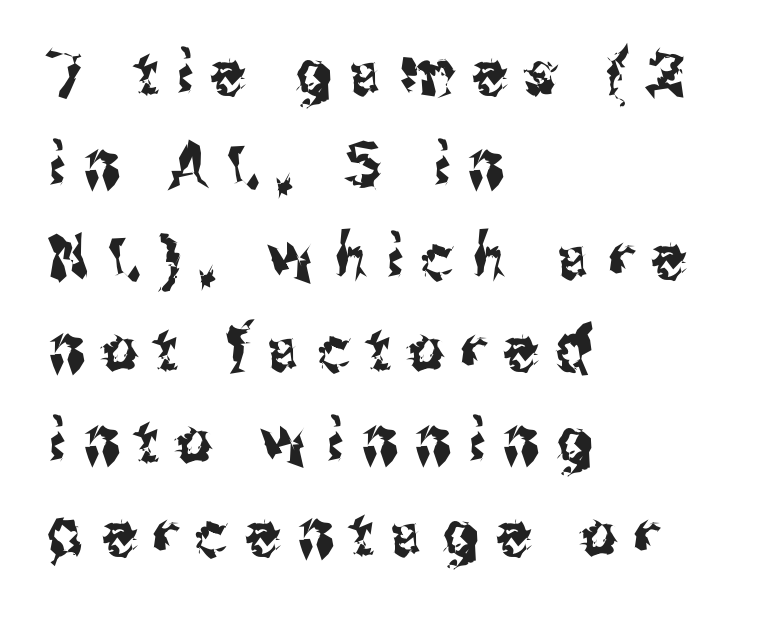
The image shows 61 px condensed sans-serif type, upright; set left-aligned, normal line spacing (1.51x), unusually wide letter spacing (+0.3 em), not underlined; medium stroke contrast and a medium x-height.
